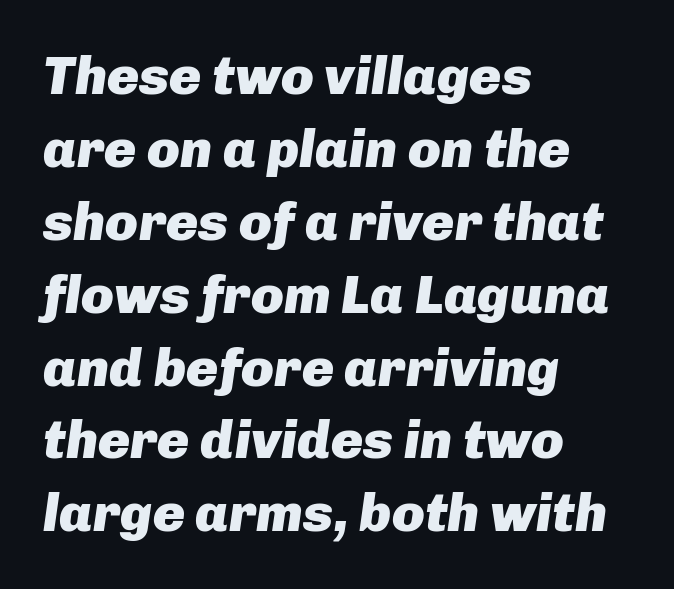
The image shows 54 px heavy type, italic (leaning right); set left-aligned, normal line spacing (1.35x), normal letter spacing, not underlined; low stroke contrast and a medium x-height.
